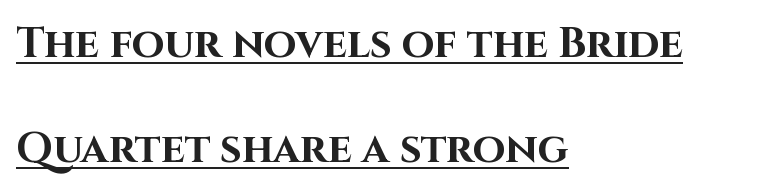
The image shows 42 px bold sans-serif type, upright; set left-aligned, loose line spacing (2.49x), normal letter spacing, underlined; high stroke contrast and a large x-height.
